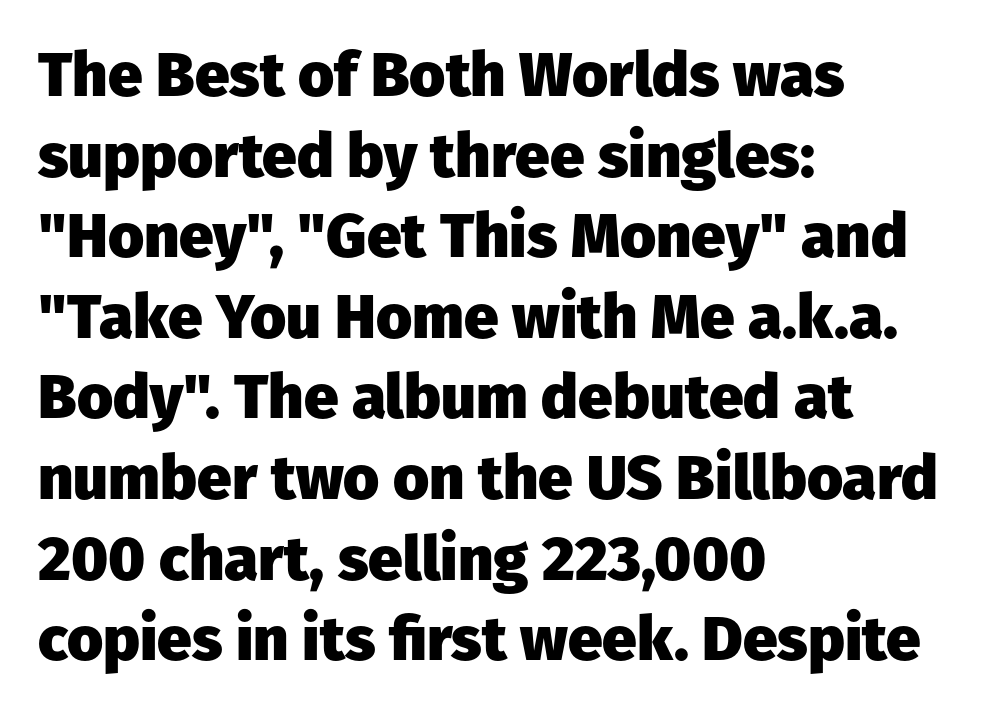
{"serif": "no", "italic": "no", "bold": "yes", "weight": "heavy", "width": "normal", "stroke_contrast": "low", "x_height": "medium", "monospaced": "no", "underline": "no", "align": "left", "line_spacing": "normal", "line_spacing_ratio": 1.3, "letter_spacing": "normal", "letter_spacing_em": 0.0, "glyph_px": 62}
